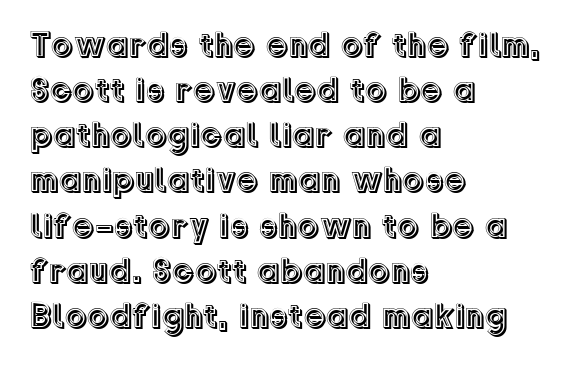
The image shows 35 px text type, upright; set left-aligned, normal line spacing (1.29x), normal letter spacing, not underlined; a medium x-height.
